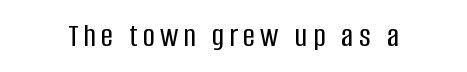
{"serif": "no", "italic": "no", "width": "condensed", "stroke_contrast": "low", "x_height": "large", "monospaced": "no", "underline": "no", "glyph_px": 33}
